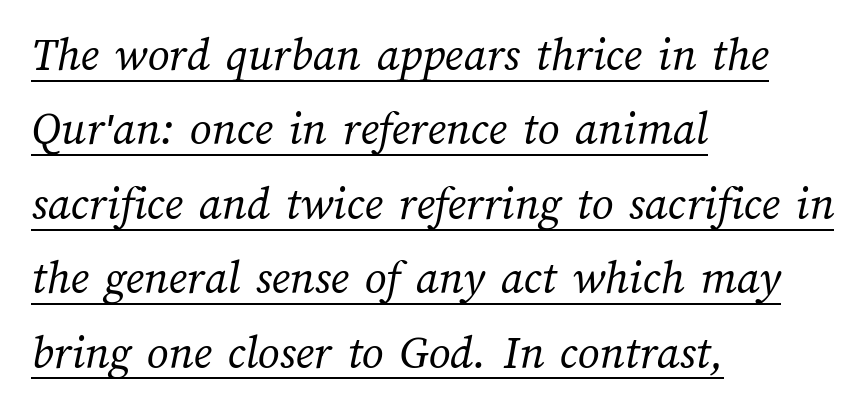
{"bold": "no", "weight": "regular", "width": "normal", "stroke_contrast": "medium", "x_height": "medium", "monospaced": "no", "underline": "yes", "align": "left", "line_spacing": "normal", "line_spacing_ratio": 1.55, "letter_spacing": "normal", "letter_spacing_em": 0.0, "glyph_px": 48}
